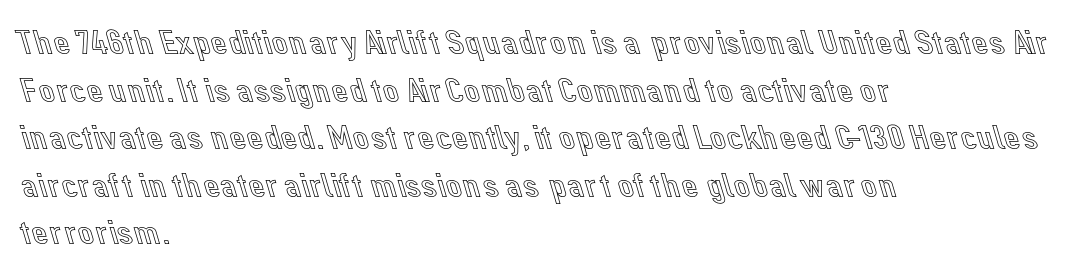
{"width": "normal", "x_height": "medium", "monospaced": "no", "underline": "no", "align": "left", "line_spacing": "normal", "line_spacing_ratio": 1.32, "letter_spacing": "normal", "letter_spacing_em": 0.0, "glyph_px": 36}
